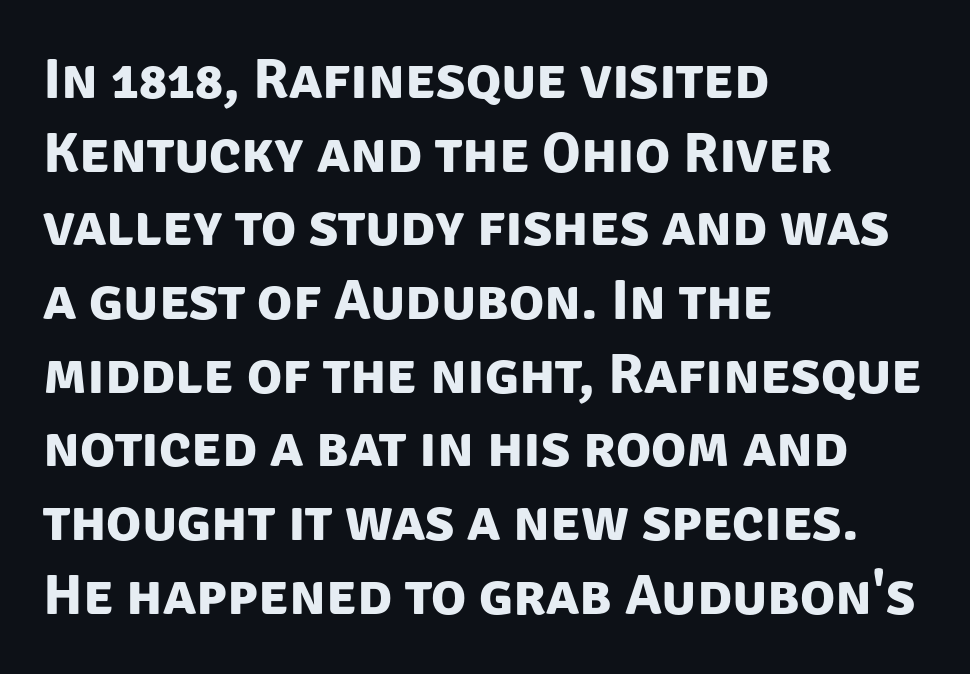
{"serif": "no", "bold": "yes", "weight": "bold", "width": "normal", "stroke_contrast": "low", "x_height": "large", "monospaced": "no", "underline": "no", "align": "left", "line_spacing": "normal", "line_spacing_ratio": 1.27, "letter_spacing": "normal", "letter_spacing_em": 0.0, "glyph_px": 58}
